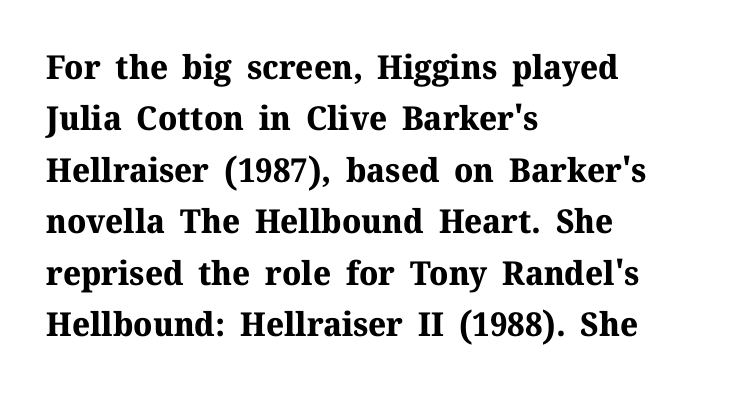
The image shows 33 px bold serif type, upright; set left-aligned, normal line spacing (1.56x), normal letter spacing, not underlined; medium stroke contrast and a medium x-height.
